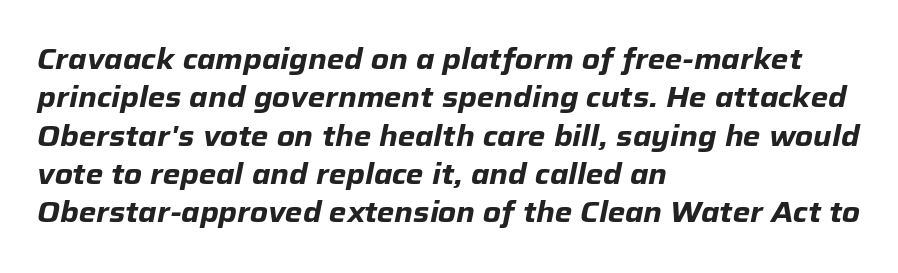
{"italic": "yes", "lean": "right", "slant_degrees": 12, "bold": "yes", "weight": "heavy", "width": "normal", "stroke_contrast": "low", "x_height": "medium", "monospaced": "no", "underline": "no", "align": "left", "line_spacing": "normal", "line_spacing_ratio": 1.37, "letter_spacing": "normal", "letter_spacing_em": 0.0, "glyph_px": 28}
